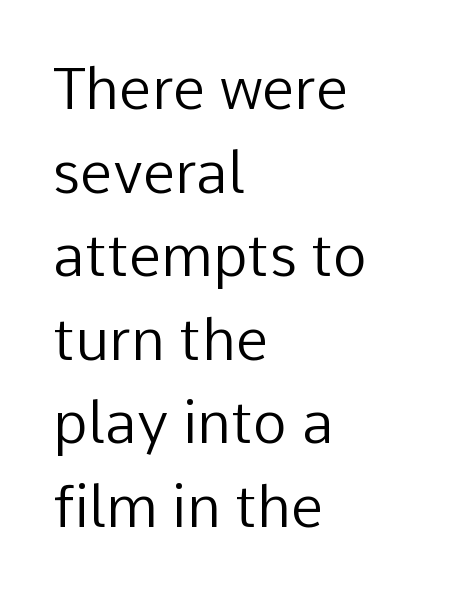
Q: Is the text bold? A: No.
Q: Is the text italic (slanted)? A: No, it is upright.
Q: Is the typeface a serif or a sans-serif typeface? A: Sans-serif.
Q: Is the text underlined? A: No.
Q: How is the paragraph aligned? A: Left-aligned.
Q: Is the spacing between letters normal or unusually wide? A: Normal.
Q: Is the spacing between lines tight, normal or loose? A: Normal.
Q: Width (condensed, normal, or wide)? A: Normal.
Q: Stroke contrast? A: Low.
Q: x-height? A: Medium.
Q: Monospaced? A: No.
